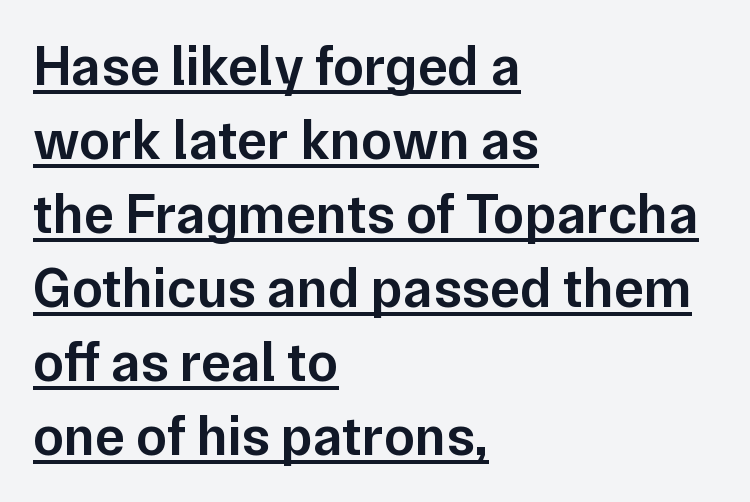
The rag falls on the right side of this text block. Students, observe the line beneath the letters — that is underlining. Upright lettering throughout. Regular leading. Looks like regular typesetting: each glyph gets only the width it needs.
